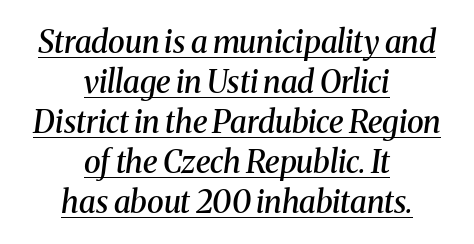
{"serif": "yes", "italic": "yes", "lean": "right", "slant_degrees": 8, "bold": "semi", "weight": "semibold", "width": "normal", "stroke_contrast": "medium", "x_height": "medium", "monospaced": "no", "underline": "yes", "align": "center", "line_spacing": "normal", "line_spacing_ratio": 1.29, "letter_spacing": "normal", "letter_spacing_em": 0.0, "glyph_px": 31}
